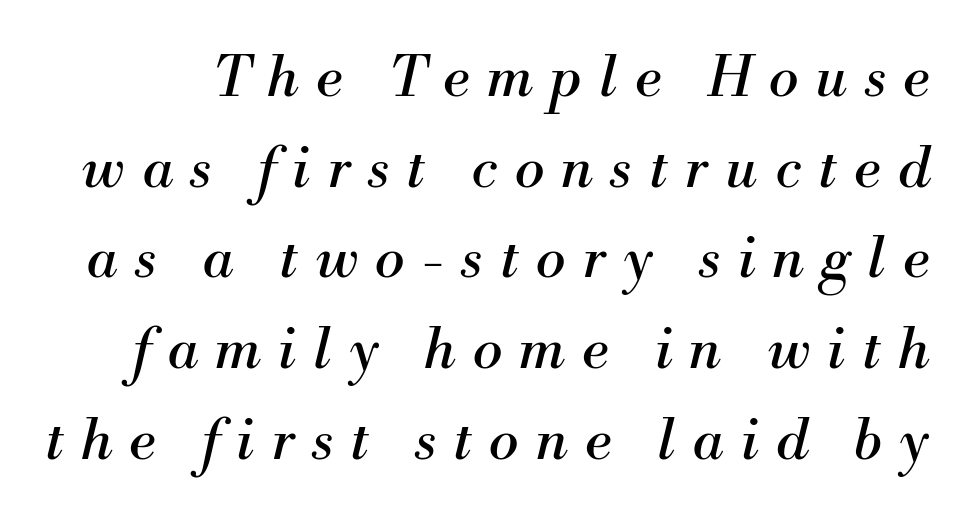
Q: Is the text bold? A: No.
Q: Is the text italic (slanted)? A: Yes, it leans right by about 13 degrees.
Q: Is the typeface a serif or a sans-serif typeface? A: Serif.
Q: Is the text underlined? A: No.
Q: Is the spacing between letters normal or unusually wide? A: Unusually wide.
Q: Is the spacing between lines tight, normal or loose? A: Normal.
Q: Width (condensed, normal, or wide)? A: Normal.
Q: Stroke contrast? A: Medium.
Q: x-height? A: Small.
Q: Monospaced? A: No.
